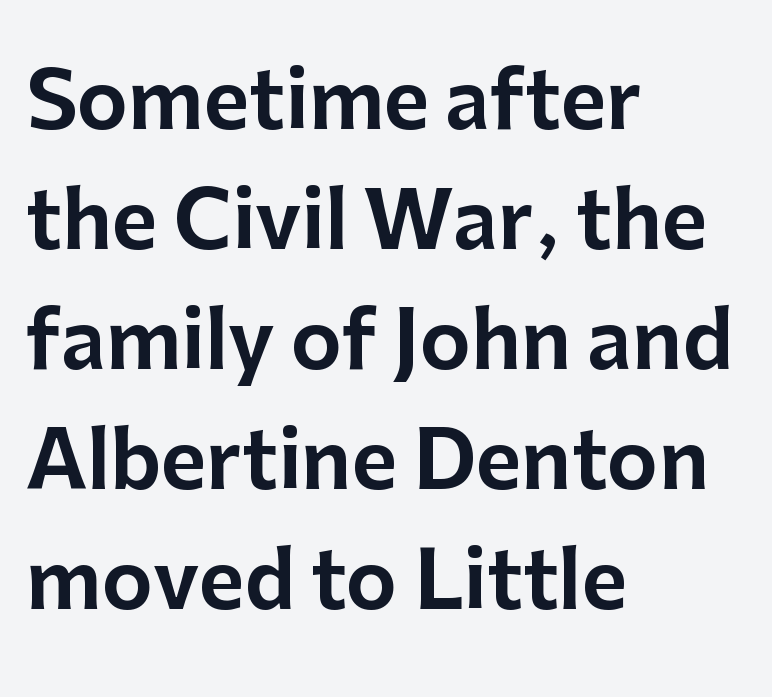
{"serif": "no", "italic": "no", "width": "normal", "stroke_contrast": "low", "x_height": "medium", "monospaced": "no", "underline": "no", "align": "left", "line_spacing": "normal", "line_spacing_ratio": 1.54, "letter_spacing": "normal", "letter_spacing_em": 0.0, "glyph_px": 78}
